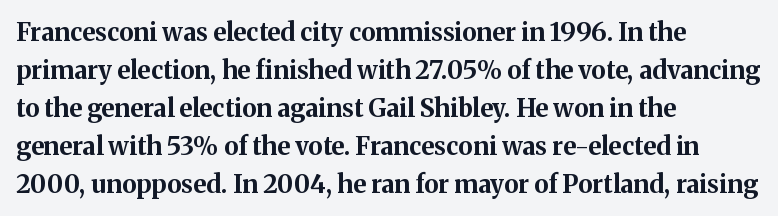
Leftover space on each line is placed entirely after the last word. Normally led — the rows are evenly, conventionally spaced. Type without underlining. Here the glyphs are tracked normally, forming tight word shapes.
